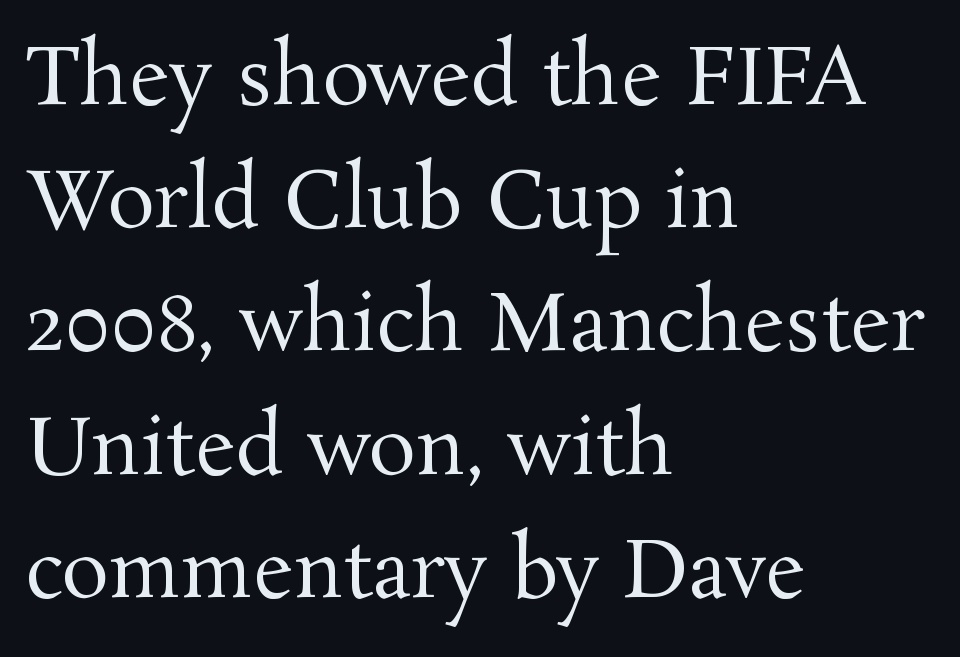
If you drew a line through each stem, it would be perfectly vertical. Regarding serifs, this sample has them. Each row of text sits above clean, open space. Compared with a centered layout, this one pins lines to the left instead. Weight: not bold — regular or lighter.
